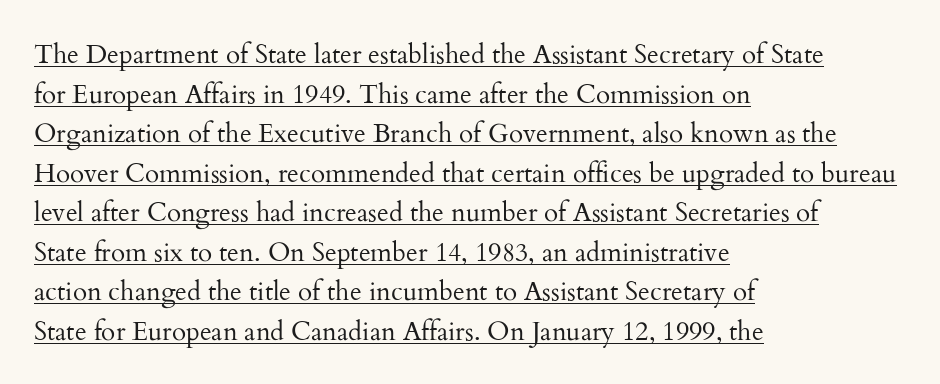
When letters stand straight like this, we call the style roman or upright. The ragged edge is on the right, which tells us the setting is flush left. This block has exactly the height ordinary leading produces. Has an underline been added? It has.
